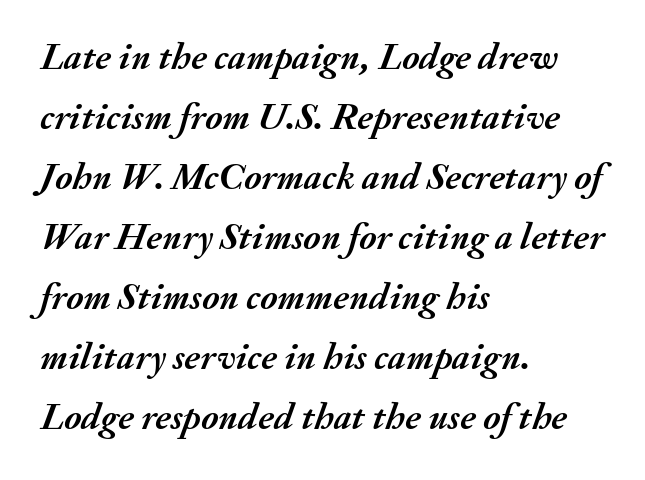
{"italic": "yes", "lean": "right", "slant_degrees": 20, "bold": "yes", "weight": "semibold", "width": "normal", "stroke_contrast": "medium", "x_height": "small", "monospaced": "no", "underline": "no", "align": "left", "line_spacing": "normal", "line_spacing_ratio": 1.58, "letter_spacing": "normal", "letter_spacing_em": 0.0, "glyph_px": 38}
